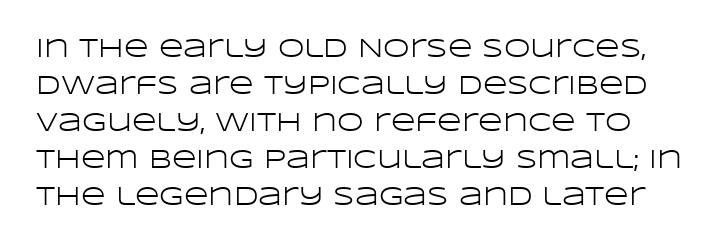
Q: Is the text bold? A: No.
Q: Is the text italic (slanted)? A: No, it is upright.
Q: Is the text underlined? A: No.
Q: Is the spacing between letters normal or unusually wide? A: Normal.
Q: Is the spacing between lines tight, normal or loose? A: Normal.
